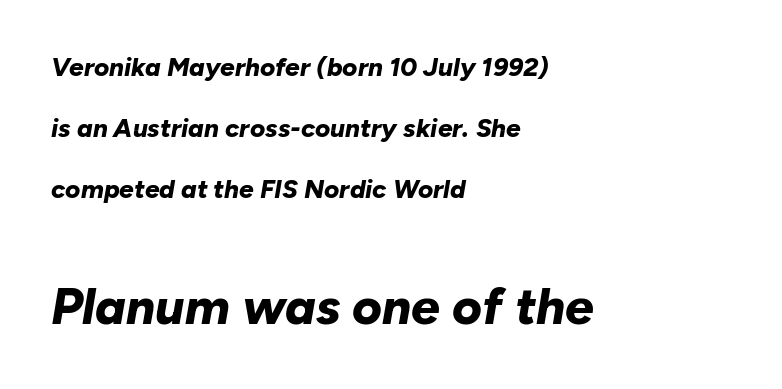
These two chunks differ in scale, with the bottom chunk taking the larger measure. If you drew a ruler down the left edge, every line would touch it. Is this a fixed-width face? No — the glyphs have proportional, varying widths. You could fit nearly another row in the gap between these rows. A typesetter would call this zero additional tracking. Underlining? Definitely not there.
